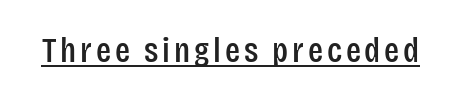
Nope, not italic — everything's standing straight. The passage shown is underscored from start to finish. Is this a fixed-width face? No — the glyphs have proportional, varying widths. Nope, no serifs anywhere on these letters.
